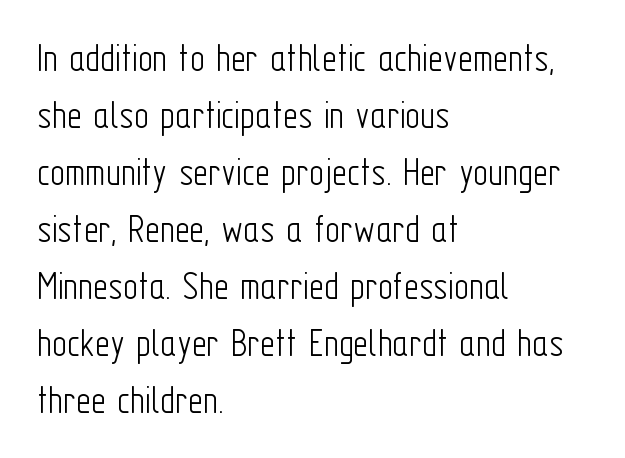
The image shows 41 px light, condensed sans-serif type, upright; set left-aligned, normal line spacing (1.39x), normal letter spacing, not underlined; low stroke contrast and a medium x-height.
